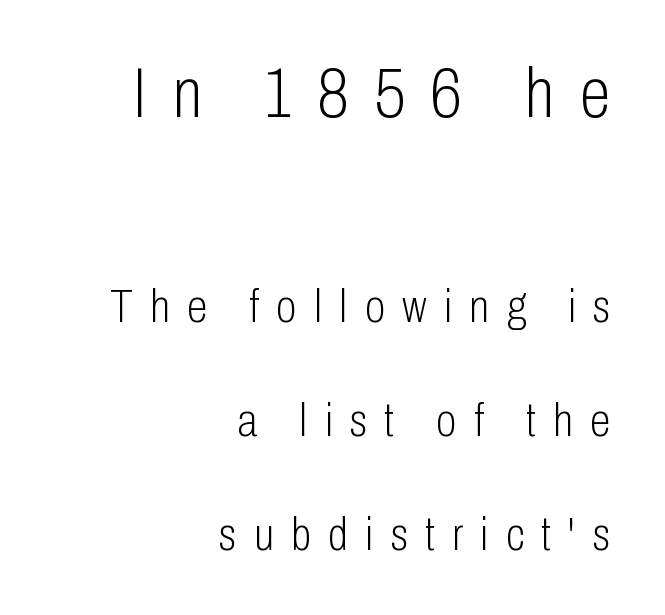
Q: Is the text bold? A: No.
Q: Is the text italic (slanted)? A: No, it is upright.
Q: Is the typeface a serif or a sans-serif typeface? A: Sans-serif.
Q: Is the text underlined? A: No.
Q: How is the paragraph aligned? A: Right-aligned.
Q: Is the spacing between letters normal or unusually wide? A: Unusually wide.
Q: Is the spacing between lines tight, normal or loose? A: Loose.
Q: Which block of text is set in a larger size, the first (top) or the second (bottom)? A: The first (top) one.
Q: Width (condensed, normal, or wide)? A: Condensed.
Q: Stroke contrast? A: Low.
Q: x-height? A: Medium.
Q: Monospaced? A: No.
